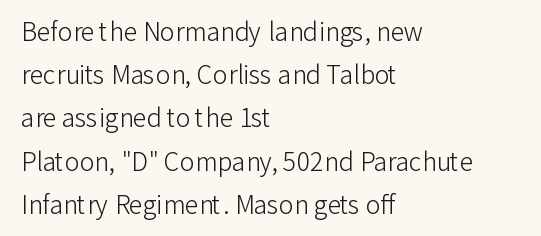
The image shows 25 px text type, upright; set left-aligned, line spacing 1.73x, normal letter spacing, not underlined.
